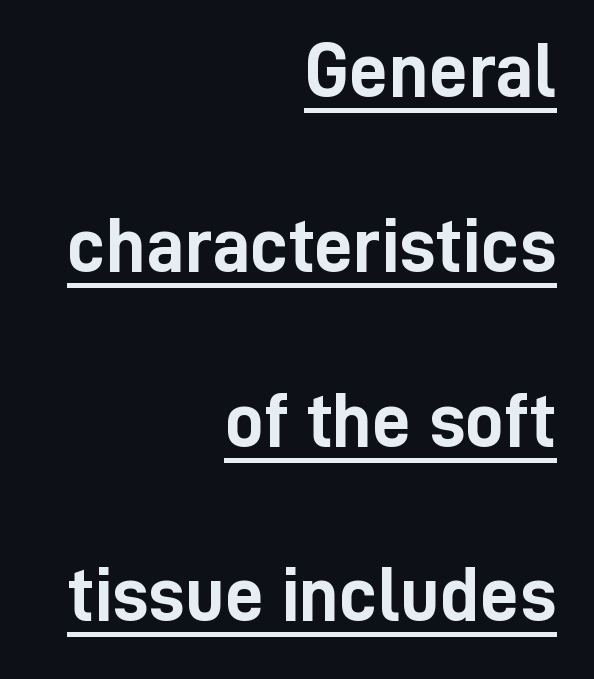
The image shows 77 px semibold, condensed sans-serif type, upright; set right-aligned, loose line spacing (2.27x), normal letter spacing, underlined; low stroke contrast and a medium x-height.
